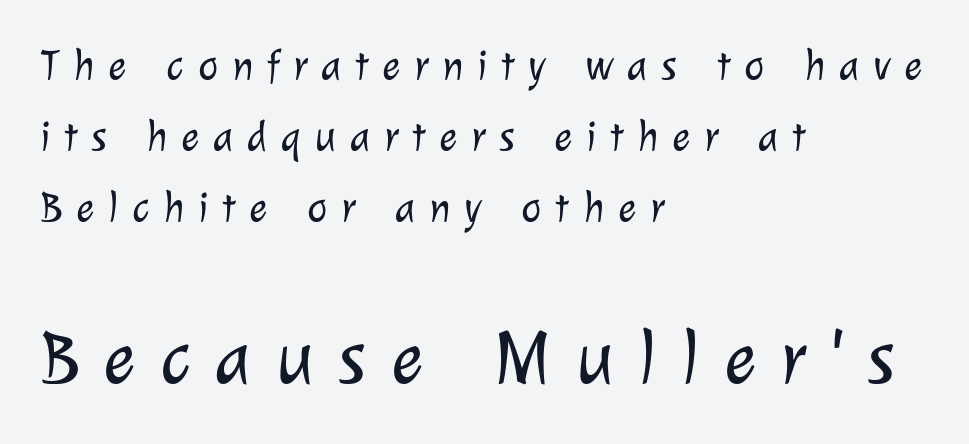
The image shows 76 px light sans-serif type; set left-aligned, normal line spacing (1.65x), unusually wide letter spacing (+0.32 em), not underlined; the second (bottom) block is 1.77x larger; low stroke contrast and a medium x-height.
